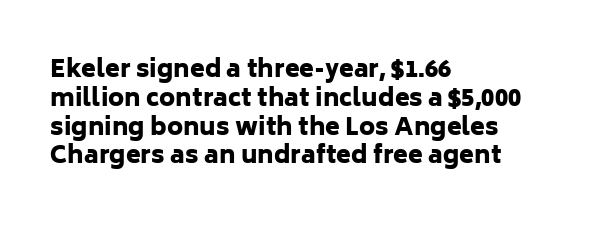
{"italic": "no", "bold": "yes", "underline": "no", "align": "left", "line_spacing_ratio": 1.2, "letter_spacing": "normal", "letter_spacing_em": 0.0, "glyph_px": 24}
